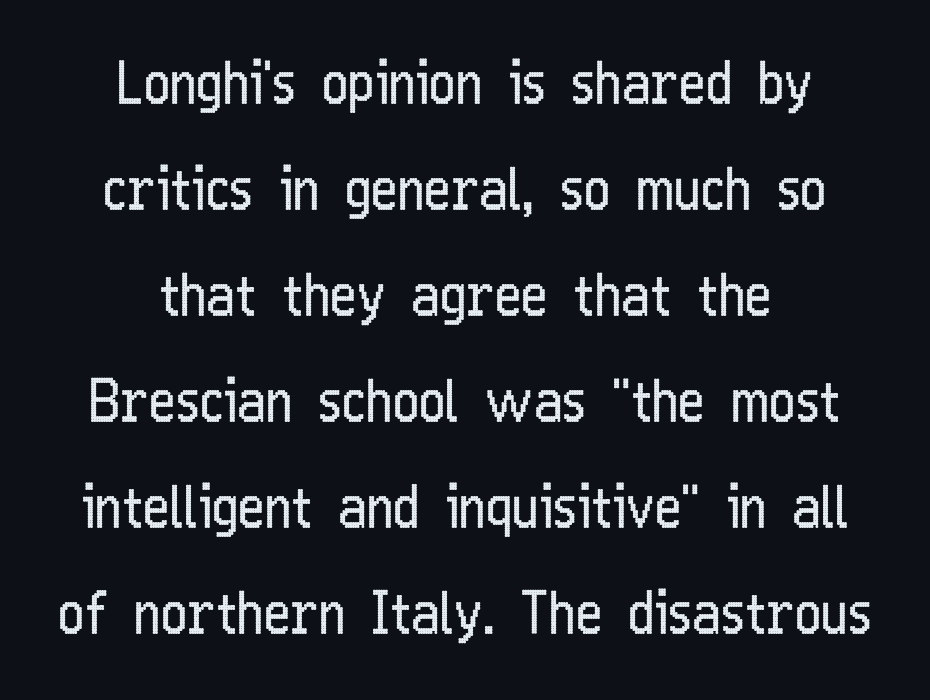
Q: Is the text bold? A: No.
Q: Is the text italic (slanted)? A: No, it is upright.
Q: Is the typeface a serif or a sans-serif typeface? A: Sans-serif.
Q: Is the text underlined? A: No.
Q: How is the paragraph aligned? A: Centered.
Q: Is the spacing between letters normal or unusually wide? A: Normal.
Q: Width (condensed, normal, or wide)? A: Condensed.
Q: Stroke contrast? A: Low.
Q: x-height? A: Medium.
Q: Monospaced? A: No.
